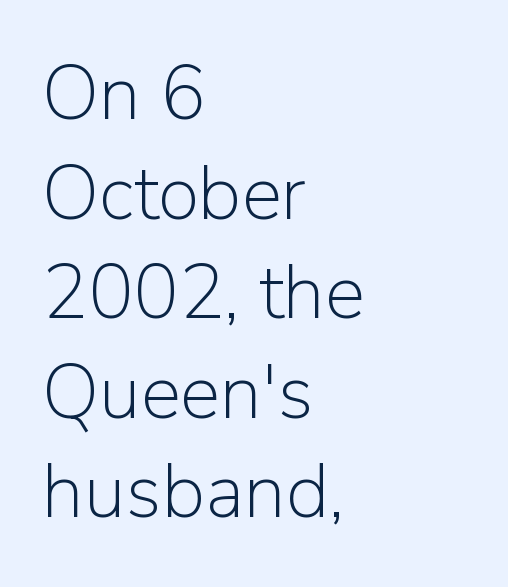
You could not count columns in this text — the font is proportionally spaced. Italic: no, the glyphs are upright roman. Leading matches the norm, producing a regular column. Examine the stroke ends and you'll find no serifs. This is not heavy type; no bold has been used.
